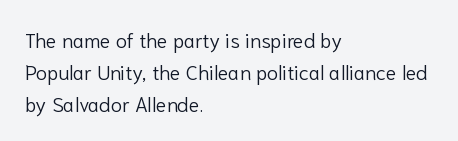
The image shows 20 px text type, upright; set left-aligned, normal line spacing (1.59x), normal letter spacing, not underlined.
